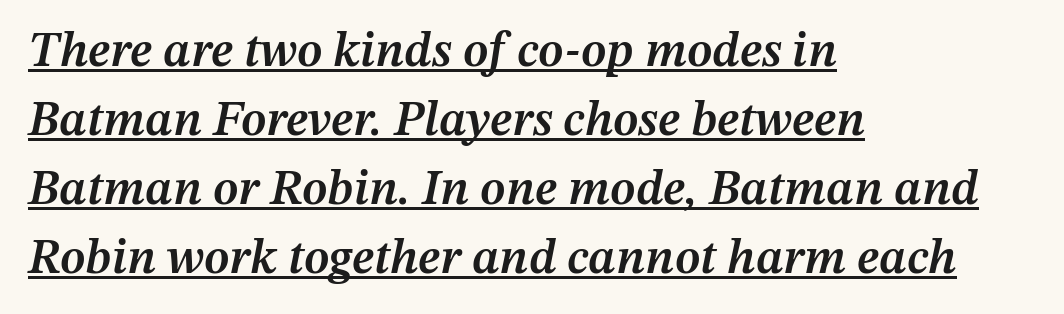
Q: Is the text bold? A: Semi-bold.
Q: Is the text italic (slanted)? A: Yes, it leans right by about 12 degrees.
Q: Is the text underlined? A: Yes.
Q: How is the paragraph aligned? A: Left-aligned.
Q: Is the spacing between letters normal or unusually wide? A: Normal.
Q: Is the spacing between lines tight, normal or loose? A: Normal.
Q: Width (condensed, normal, or wide)? A: Normal.
Q: Stroke contrast? A: Medium.
Q: x-height? A: Medium.
Q: Monospaced? A: No.
